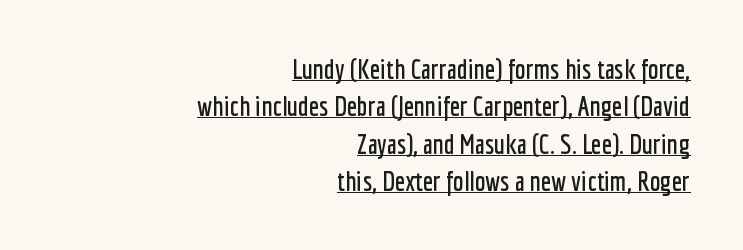
The image shows 27 px text type, upright; set right-aligned, normal line spacing (1.38x), normal letter spacing, underlined.
